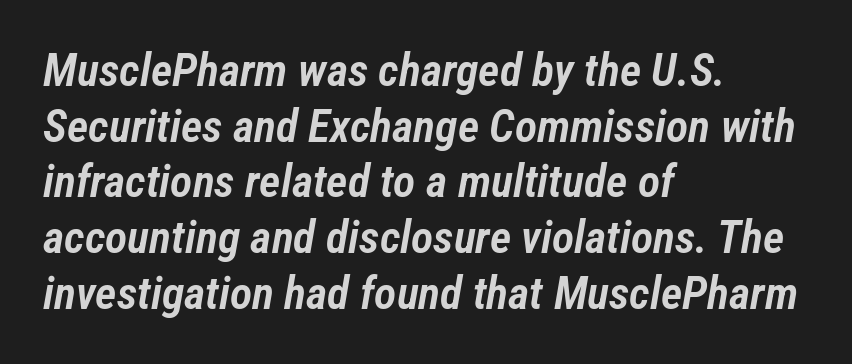
Q: Is the text bold? A: Semi-bold.
Q: Is the text italic (slanted)? A: Yes, it leans right by about 12 degrees.
Q: Is the text underlined? A: No.
Q: How is the paragraph aligned? A: Left-aligned.
Q: Is the spacing between letters normal or unusually wide? A: Normal.
Q: Width (condensed, normal, or wide)? A: Condensed.
Q: Stroke contrast? A: Low.
Q: x-height? A: Medium.
Q: Monospaced? A: No.
